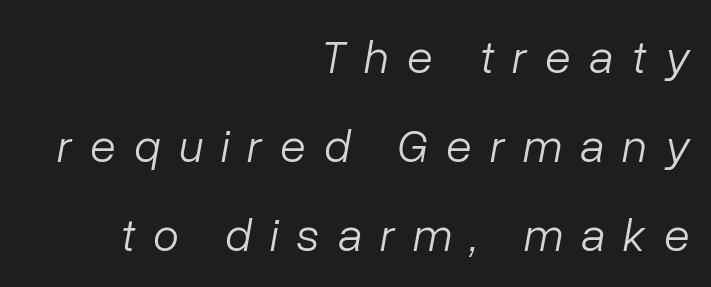
Casual observation: everything's shoved over to the right. A typesetter would call this proportional, since set widths differ per character. Decoration check: the copy has no underline. The type is letterspaced generously, with wide tracking.
